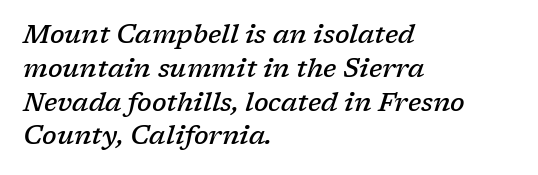
{"italic": "yes", "lean": "right", "slant_degrees": 17, "bold": "semi", "underline": "no", "align": "left", "line_spacing": "normal", "line_spacing_ratio": 1.3, "letter_spacing": "normal", "letter_spacing_em": 0.0, "glyph_px": 26}
